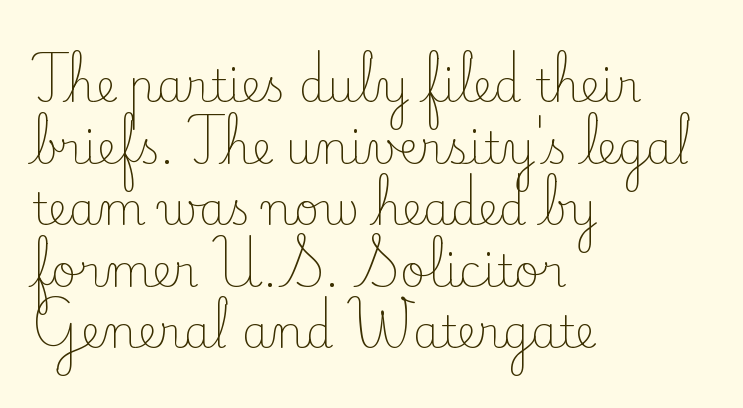
Posture: straight, roman, zero tilt. Look at the bottom of the vertical strokes: they flare into serifs here. In terms of letterspacing, this is plain default setting. The characters are drawn with everyday or finer stroke widths.
